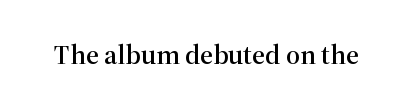
The image shows 28 px serif type, upright; set normal letter spacing, not underlined; high stroke contrast and a medium x-height.
